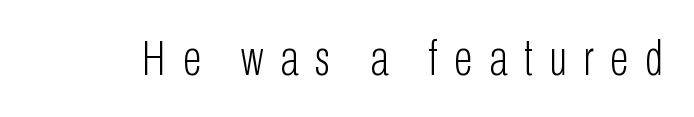
Q: Is the text bold? A: No.
Q: Is the text italic (slanted)? A: No, it is upright.
Q: Is the typeface a serif or a sans-serif typeface? A: Sans-serif.
Q: Is the text underlined? A: No.
Q: Is the spacing between letters normal or unusually wide? A: Unusually wide.
Q: Width (condensed, normal, or wide)? A: Condensed.
Q: Stroke contrast? A: Low.
Q: x-height? A: Medium.
Q: Monospaced? A: No.
